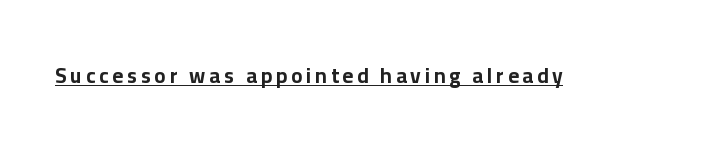
Q: Is the text bold? A: Yes.
Q: Is the text italic (slanted)? A: No, it is upright.
Q: Is the text underlined? A: Yes.
